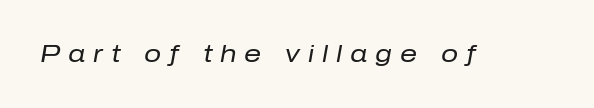
{"italic": "yes", "lean": "right", "slant_degrees": 10, "bold": "no", "underline": "no", "letter_spacing": "wide", "letter_spacing_em": 0.33, "glyph_px": 24}
